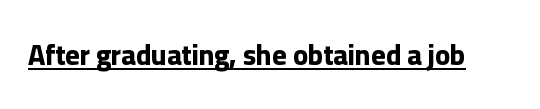
{"serif": "no", "italic": "no", "bold": "yes", "weight": "bold", "width": "normal", "stroke_contrast": "low", "x_height": "medium", "monospaced": "no", "underline": "yes", "letter_spacing": "normal", "letter_spacing_em": 0.0, "glyph_px": 28}
